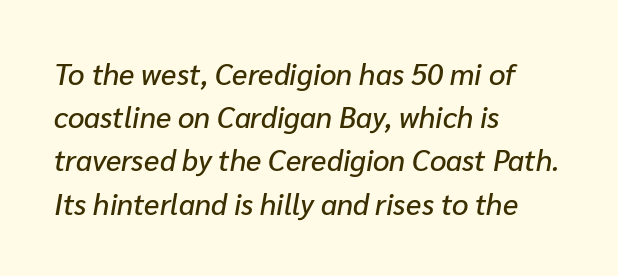
Q: Is the text italic (slanted)? A: Yes, it leans right by about 10 degrees.
Q: Is the text underlined? A: No.
Q: How is the paragraph aligned? A: Left-aligned.
Q: Is the spacing between letters normal or unusually wide? A: Normal.
Q: Is the spacing between lines tight, normal or loose? A: Normal.
Q: Width (condensed, normal, or wide)? A: Normal.
Q: Stroke contrast? A: Low.
Q: x-height? A: Medium.
Q: Monospaced? A: No.
